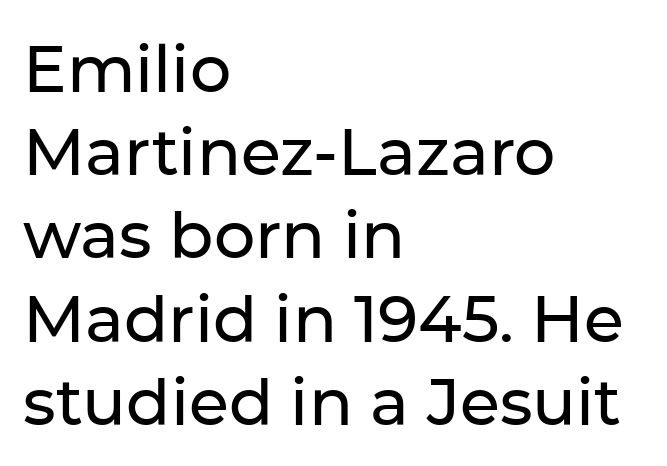
{"serif": "no", "italic": "no", "width": "normal", "stroke_contrast": "low", "x_height": "medium", "monospaced": "no", "underline": "no", "align": "left", "line_spacing": "normal", "line_spacing_ratio": 1.28, "letter_spacing": "normal", "letter_spacing_em": 0.0, "glyph_px": 65}
